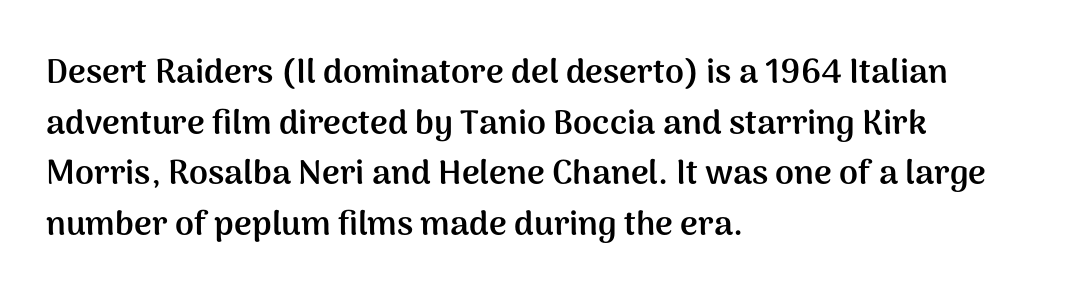
Q: Is the text bold? A: Yes.
Q: Is the text italic (slanted)? A: No, it is upright.
Q: Is the typeface a serif or a sans-serif typeface? A: Sans-serif.
Q: Is the text underlined? A: No.
Q: How is the paragraph aligned? A: Left-aligned.
Q: Is the spacing between letters normal or unusually wide? A: Normal.
Q: Is the spacing between lines tight, normal or loose? A: Normal.
Q: Width (condensed, normal, or wide)? A: Normal.
Q: Stroke contrast? A: Medium.
Q: x-height? A: Medium.
Q: Monospaced? A: No.
